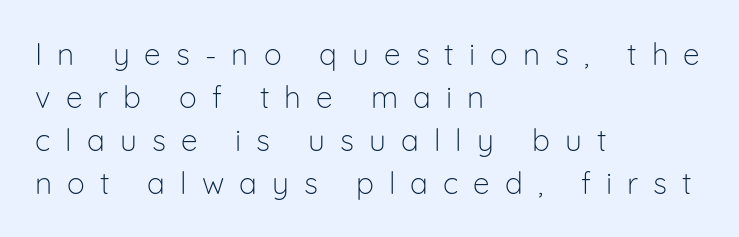
Q: Is the text bold? A: No.
Q: Is the text italic (slanted)? A: No, it is upright.
Q: Is the typeface a serif or a sans-serif typeface? A: Sans-serif.
Q: Is the text underlined? A: No.
Q: How is the paragraph aligned? A: Left-aligned.
Q: Is the spacing between letters normal or unusually wide? A: Unusually wide.
Q: Is the spacing between lines tight, normal or loose? A: Normal.
Q: Width (condensed, normal, or wide)? A: Normal.
Q: Stroke contrast? A: Low.
Q: x-height? A: Medium.
Q: Monospaced? A: No.
